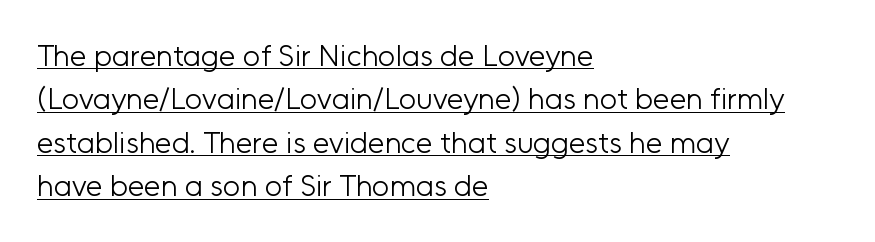
Q: Is the text bold? A: No.
Q: Is the text italic (slanted)? A: No, it is upright.
Q: Is the typeface a serif or a sans-serif typeface? A: Sans-serif.
Q: Is the text underlined? A: Yes.
Q: How is the paragraph aligned? A: Left-aligned.
Q: Is the spacing between letters normal or unusually wide? A: Normal.
Q: Is the spacing between lines tight, normal or loose? A: Normal.
Q: Width (condensed, normal, or wide)? A: Normal.
Q: Stroke contrast? A: Low.
Q: x-height? A: Medium.
Q: Monospaced? A: No.
